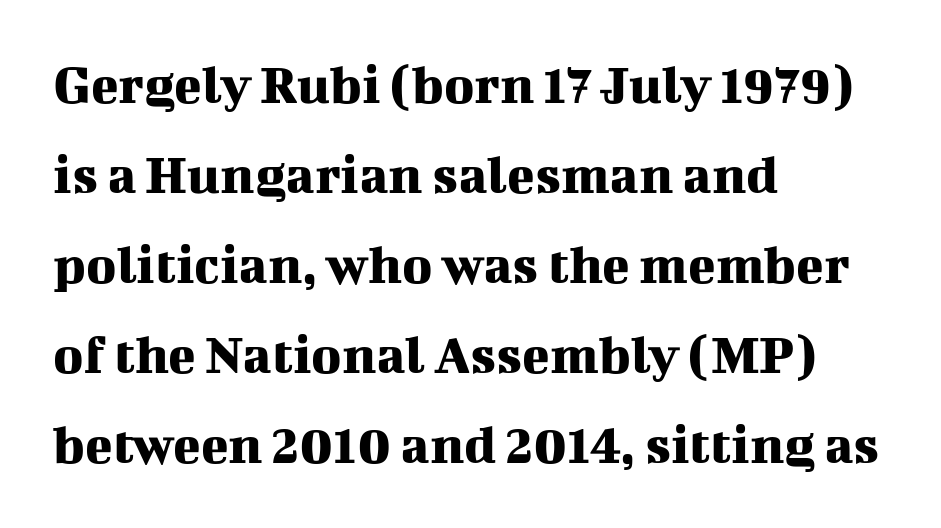
{"serif": "yes", "italic": "no", "width": "normal", "stroke_contrast": "medium", "x_height": "medium", "monospaced": "no", "underline": "no", "align": "left", "line_spacing": "normal", "line_spacing_ratio": 1.58, "letter_spacing": "normal", "letter_spacing_em": 0.0, "glyph_px": 57}
